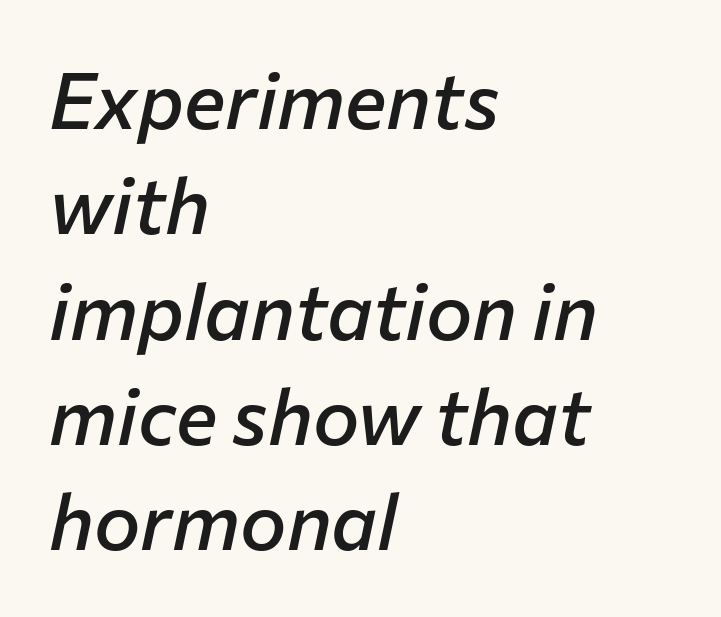
The image shows 78 px semibold type, italic (leaning right); set left-aligned, normal line spacing (1.35x), normal letter spacing, not underlined; low stroke contrast and a medium x-height.
